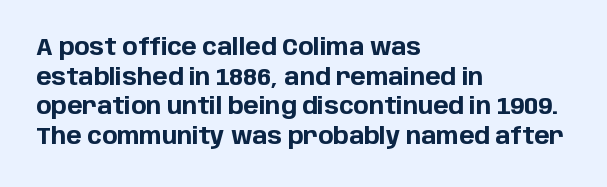
Q: Is the text bold? A: Yes.
Q: Is the text italic (slanted)? A: No, it is upright.
Q: Is the text underlined? A: No.
Q: How is the paragraph aligned? A: Left-aligned.
Q: Is the spacing between letters normal or unusually wide? A: Normal.
Q: Is the spacing between lines tight, normal or loose? A: Normal.
